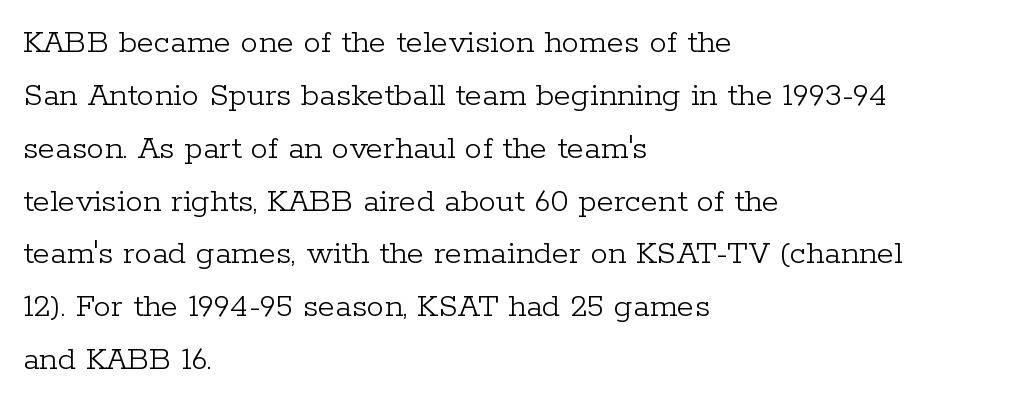
The image shows 35 px light serif type, upright; set left-aligned, normal line spacing (1.51x), normal letter spacing, not underlined; low stroke contrast and a medium x-height.
